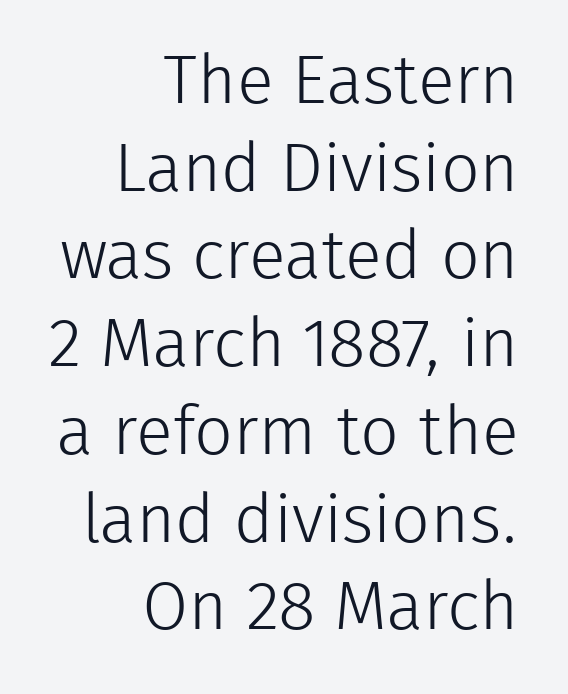
Between one letter and the next there's only the usual sliver of space. Upright lettering throughout. Weight: in the light-to-regular range. The paragraph has a hard right edge and a soft left edge. The letters carry no serifs — their stems end cleanly without finishing strokes. A typesetter would call this proportional, since set widths differ per character.
